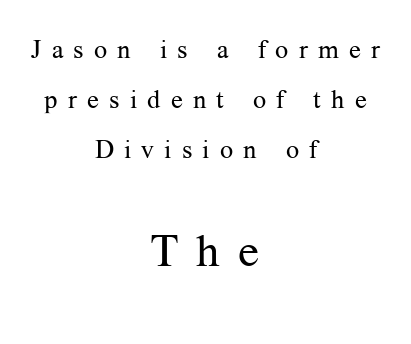
Q: Is the text bold? A: No.
Q: Is the text italic (slanted)? A: No, it is upright.
Q: Is the typeface a serif or a sans-serif typeface? A: Serif.
Q: Is the text underlined? A: No.
Q: How is the paragraph aligned? A: Centered.
Q: Is the spacing between letters normal or unusually wide? A: Unusually wide.
Q: Is the spacing between lines tight, normal or loose? A: Loose.
Q: Which block of text is set in a larger size, the first (top) or the second (bottom)? A: The second (bottom) one.
Q: Width (condensed, normal, or wide)? A: Normal.
Q: Stroke contrast? A: Medium.
Q: x-height? A: Medium.
Q: Monospaced? A: No.
